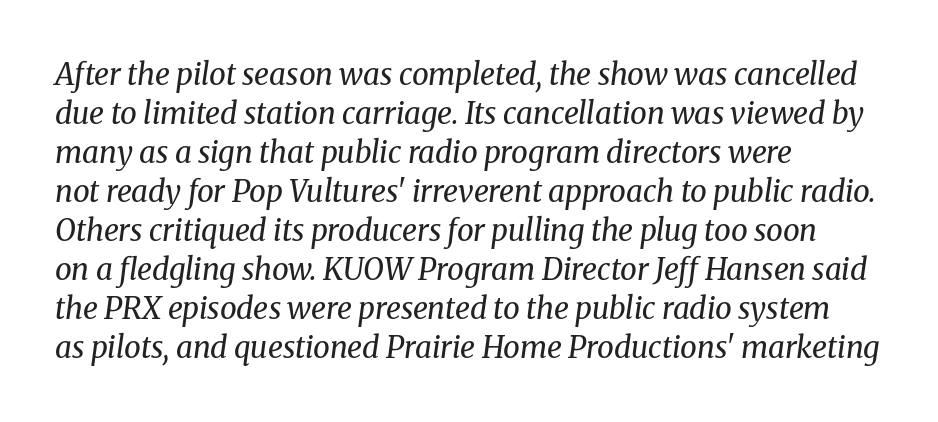
The face looks like a standard text weight, possibly lighter. In terms of letterspacing, this is plain default setting. Letterform terminals end in serifs throughout the passage. The whole block is typeset with a tilt. A typesetter would call this proportional, since set widths differ per character. The foot of each line stays bare and open.
